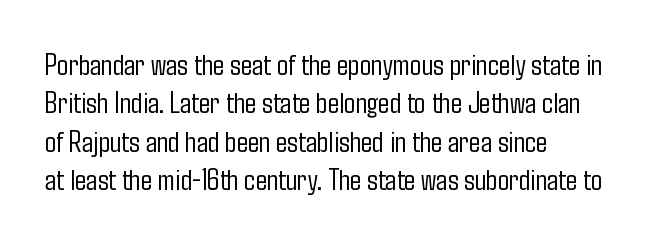
Q: Is the text bold? A: No.
Q: Is the text italic (slanted)? A: No, it is upright.
Q: Is the typeface a serif or a sans-serif typeface? A: Sans-serif.
Q: Is the text underlined? A: No.
Q: Is the spacing between letters normal or unusually wide? A: Normal.
Q: Is the spacing between lines tight, normal or loose? A: Normal.
Q: Width (condensed, normal, or wide)? A: Condensed.
Q: Stroke contrast? A: Low.
Q: x-height? A: Medium.
Q: Monospaced? A: No.
